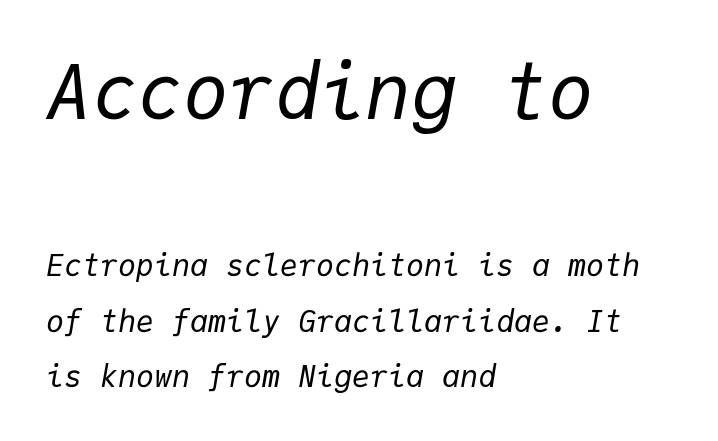
The image shows 76 px regular-weight type, italic (leaning right), monospaced; set left-aligned, line spacing 1.85x, normal letter spacing, not underlined; the first (top) block is 2.53x larger; low stroke contrast and a medium x-height.
